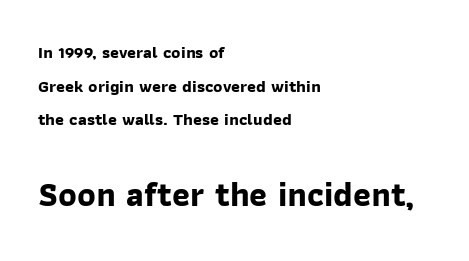
The image shows 34 px bold sans-serif type; set left-aligned, loose line spacing (1.98x), normal letter spacing, not underlined; the second (bottom) block is 2.0x larger; low stroke contrast and a medium x-height.
